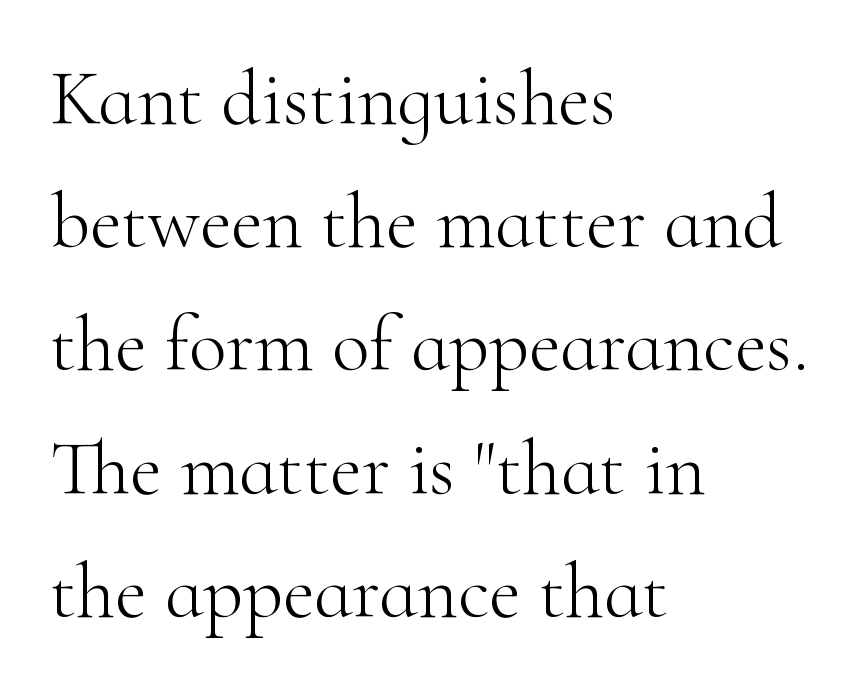
Casual observation: everything's shoved over to the left. The string is rendered with underlining switched off. The rendering uses natural spacing where letterforms have individual widths. Regarding leading, the lines here are spaced in the standard way. The passage shown has conventional tracking throughout.
